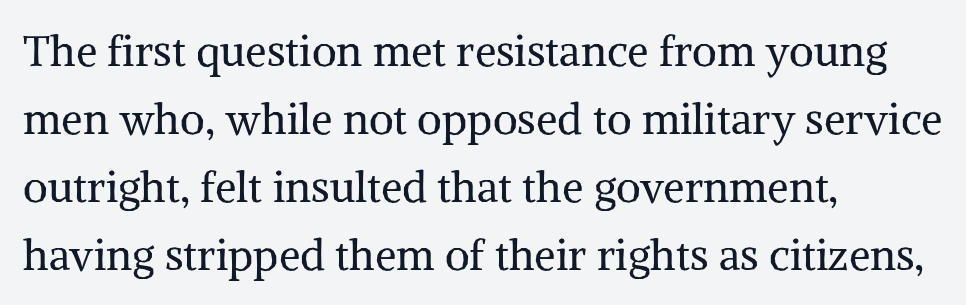
Letterform terminals end in serifs throughout the passage. Note the varied advance widths — an 'i' is clearly narrower than an 'm'. Here the glyphs are tracked normally, forming tight word shapes. The leading is moderate, giving the passage an even texture. The specimen reads as upright at a glance.
